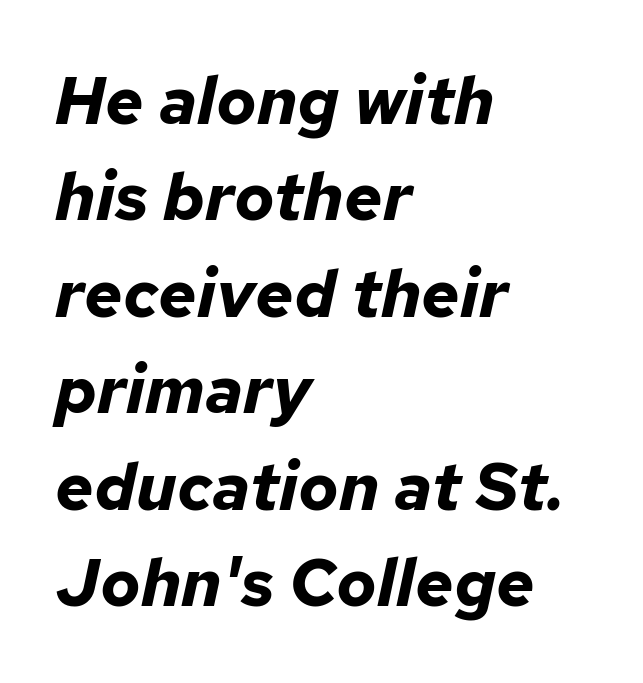
Q: Is the text bold? A: Yes.
Q: Is the text italic (slanted)? A: Yes, it leans right by about 12 degrees.
Q: Is the text underlined? A: No.
Q: How is the paragraph aligned? A: Left-aligned.
Q: Is the spacing between letters normal or unusually wide? A: Normal.
Q: Is the spacing between lines tight, normal or loose? A: Normal.
Q: Width (condensed, normal, or wide)? A: Normal.
Q: Stroke contrast? A: Low.
Q: x-height? A: Medium.
Q: Monospaced? A: No.
